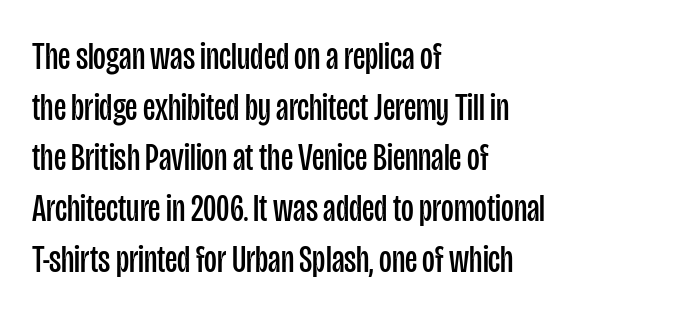
Q: Is the text bold? A: No.
Q: Is the text italic (slanted)? A: No, it is upright.
Q: Is the typeface a serif or a sans-serif typeface? A: Sans-serif.
Q: Is the text underlined? A: No.
Q: How is the paragraph aligned? A: Left-aligned.
Q: Is the spacing between letters normal or unusually wide? A: Normal.
Q: Is the spacing between lines tight, normal or loose? A: Normal.
Q: Width (condensed, normal, or wide)? A: Condensed.
Q: Stroke contrast? A: Low.
Q: x-height? A: Large.
Q: Monospaced? A: No.
